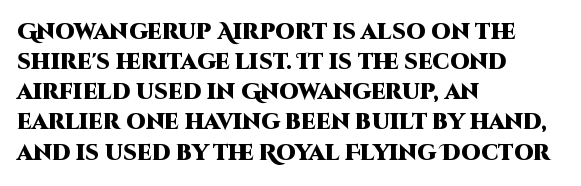
Q: Is the text bold? A: Yes.
Q: Is the text italic (slanted)? A: No, it is upright.
Q: Is the text underlined? A: No.
Q: How is the paragraph aligned? A: Left-aligned.
Q: Is the spacing between letters normal or unusually wide? A: Normal.
Q: Is the spacing between lines tight, normal or loose? A: Normal.
